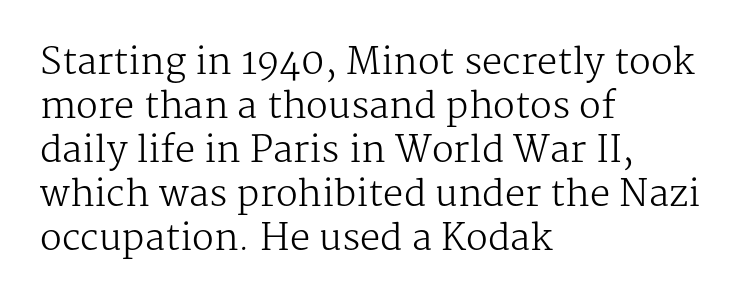
Q: Is the text bold? A: No.
Q: Is the text italic (slanted)? A: No, it is upright.
Q: Is the typeface a serif or a sans-serif typeface? A: Serif.
Q: Is the text underlined? A: No.
Q: How is the paragraph aligned? A: Left-aligned.
Q: Is the spacing between letters normal or unusually wide? A: Normal.
Q: Width (condensed, normal, or wide)? A: Normal.
Q: Stroke contrast? A: Medium.
Q: x-height? A: Medium.
Q: Monospaced? A: No.
